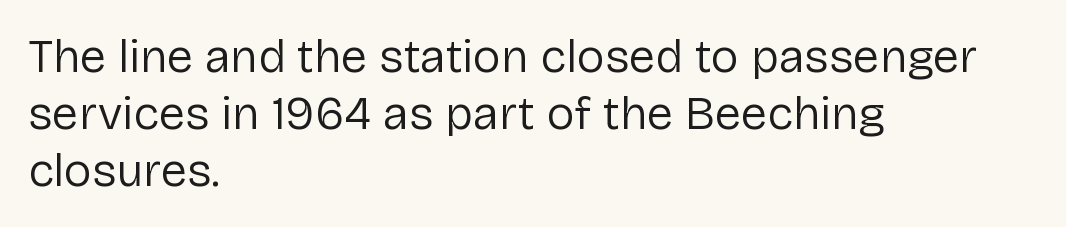
Q: Is the text bold? A: No.
Q: Is the text italic (slanted)? A: No, it is upright.
Q: Is the typeface a serif or a sans-serif typeface? A: Sans-serif.
Q: Is the text underlined? A: No.
Q: How is the paragraph aligned? A: Left-aligned.
Q: Is the spacing between letters normal or unusually wide? A: Normal.
Q: Width (condensed, normal, or wide)? A: Normal.
Q: Stroke contrast? A: Low.
Q: x-height? A: Medium.
Q: Monospaced? A: No.
